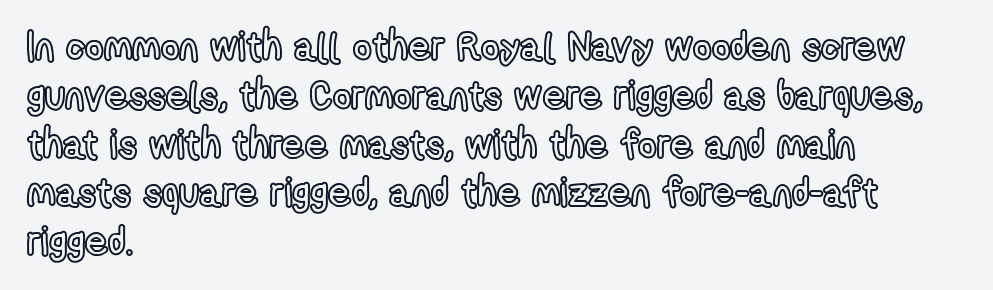
Q: Is the text italic (slanted)? A: No, it is upright.
Q: Is the text underlined? A: No.
Q: How is the paragraph aligned? A: Left-aligned.
Q: Is the spacing between letters normal or unusually wide? A: Normal.
Q: Width (condensed, normal, or wide)? A: Condensed.
Q: x-height? A: Medium.
Q: Monospaced? A: No.
